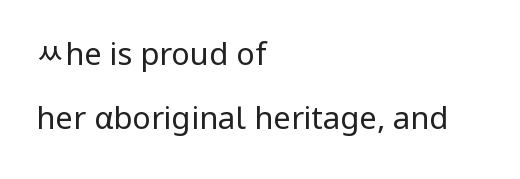
Note the varied advance widths — an 'i' is clearly narrower than an 'm'. This sample trades compactness for vertical openness between lines. Posture: straight, roman, zero tilt. Counters stay open thanks to moderate or lighter strokes. Letters rest on an invisible, unmarked baseline.
